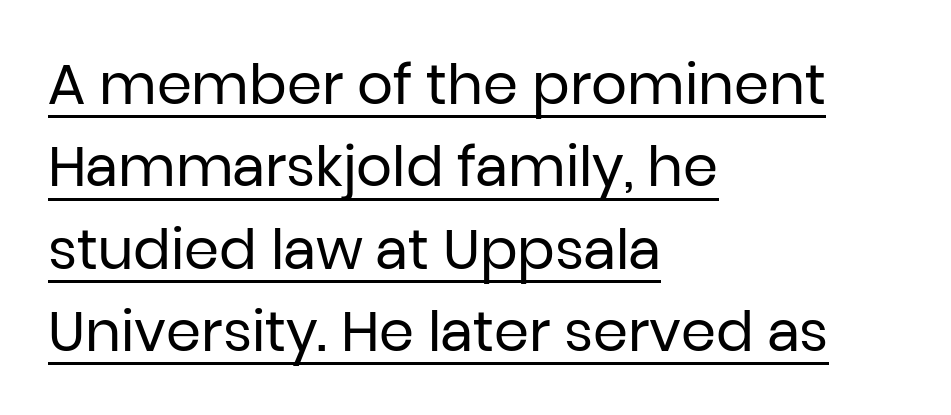
{"serif": "no", "italic": "no", "bold": "no", "weight": "regular", "width": "normal", "stroke_contrast": "low", "x_height": "medium", "monospaced": "no", "underline": "yes", "align": "left", "line_spacing": "normal", "line_spacing_ratio": 1.47, "letter_spacing": "normal", "letter_spacing_em": 0.0, "glyph_px": 56}
